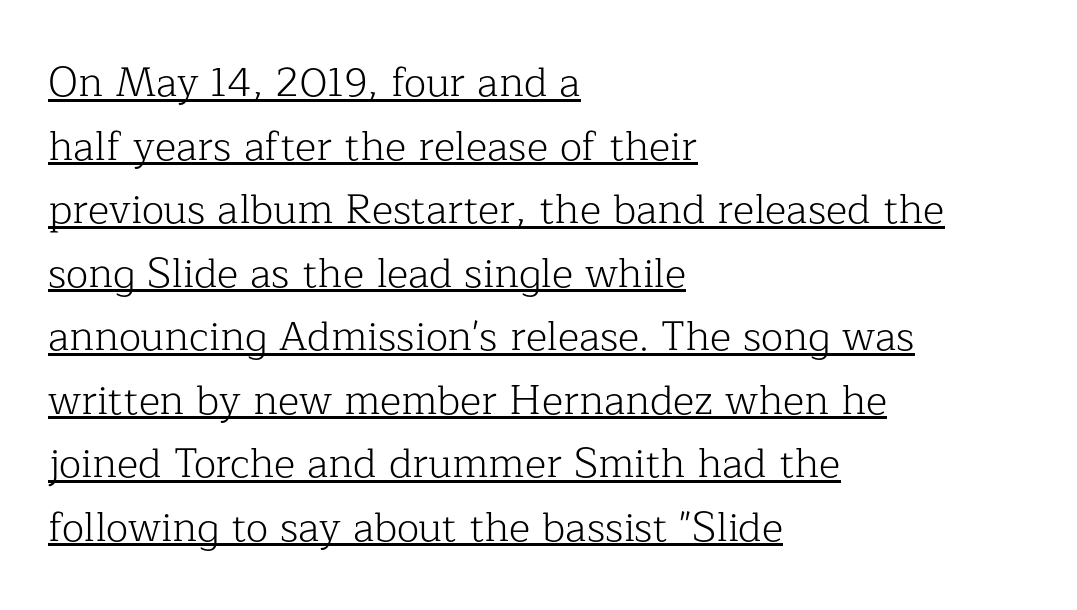
Q: Is the text bold? A: No.
Q: Is the text italic (slanted)? A: No, it is upright.
Q: Is the typeface a serif or a sans-serif typeface? A: Serif.
Q: Is the text underlined? A: Yes.
Q: How is the paragraph aligned? A: Left-aligned.
Q: Is the spacing between letters normal or unusually wide? A: Normal.
Q: Is the spacing between lines tight, normal or loose? A: Normal.
Q: Width (condensed, normal, or wide)? A: Normal.
Q: Stroke contrast? A: Low.
Q: x-height? A: Medium.
Q: Monospaced? A: No.
